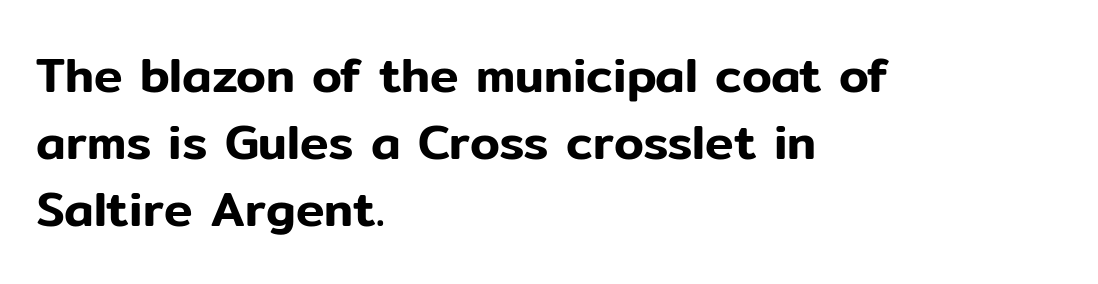
Q: Is the text italic (slanted)? A: No, it is upright.
Q: Is the typeface a serif or a sans-serif typeface? A: Sans-serif.
Q: Is the text underlined? A: No.
Q: How is the paragraph aligned? A: Left-aligned.
Q: Is the spacing between letters normal or unusually wide? A: Normal.
Q: Is the spacing between lines tight, normal or loose? A: Normal.
Q: Width (condensed, normal, or wide)? A: Normal.
Q: Stroke contrast? A: Low.
Q: x-height? A: Medium.
Q: Monospaced? A: No.
